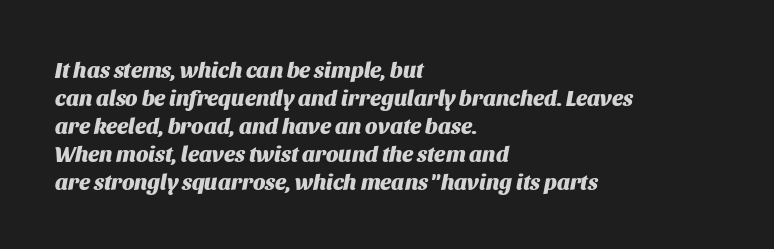
The image shows 22 px bold type, italic (leaning right); set left-aligned, normal line spacing (1.27x), normal letter spacing, not underlined.
